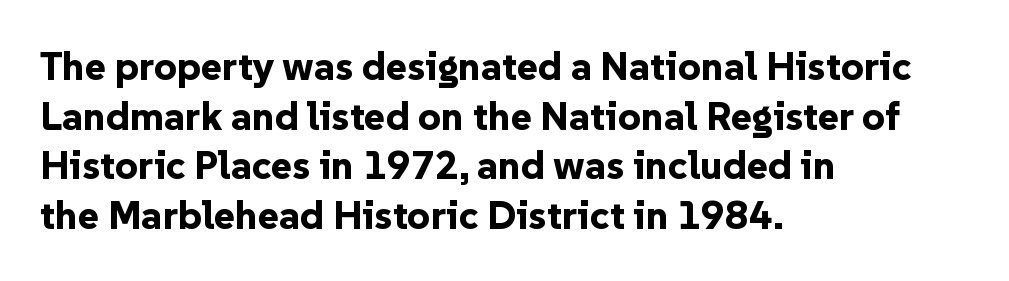
Q: Is the text bold? A: Yes.
Q: Is the text italic (slanted)? A: No, it is upright.
Q: Is the typeface a serif or a sans-serif typeface? A: Sans-serif.
Q: Is the text underlined? A: No.
Q: How is the paragraph aligned? A: Left-aligned.
Q: Is the spacing between letters normal or unusually wide? A: Normal.
Q: Width (condensed, normal, or wide)? A: Normal.
Q: Stroke contrast? A: Low.
Q: x-height? A: Medium.
Q: Monospaced? A: No.
